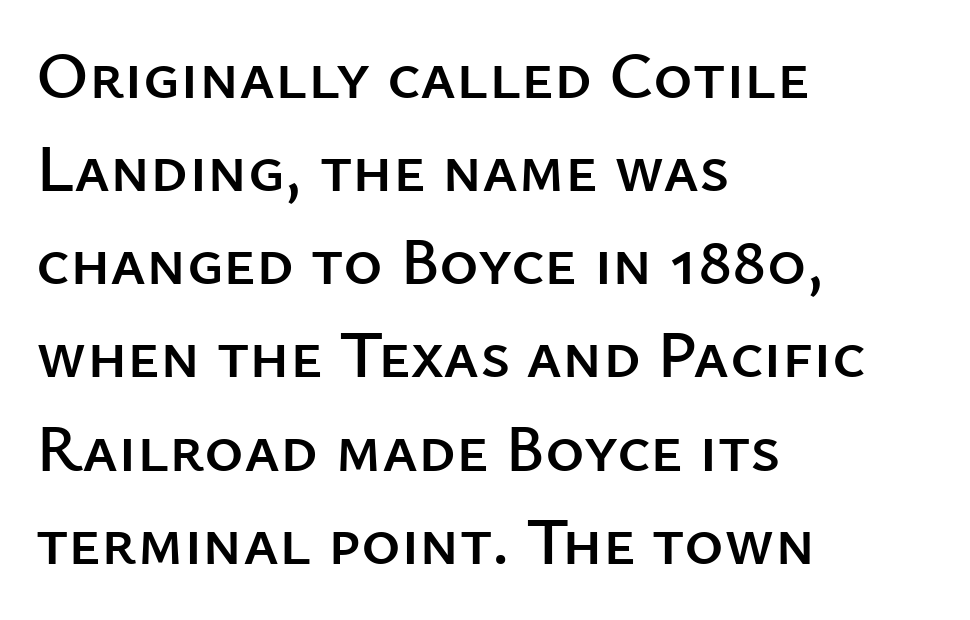
The image shows 67 px sans-serif type, upright; set left-aligned, normal line spacing (1.39x), normal letter spacing, not underlined; low stroke contrast and a medium x-height.
